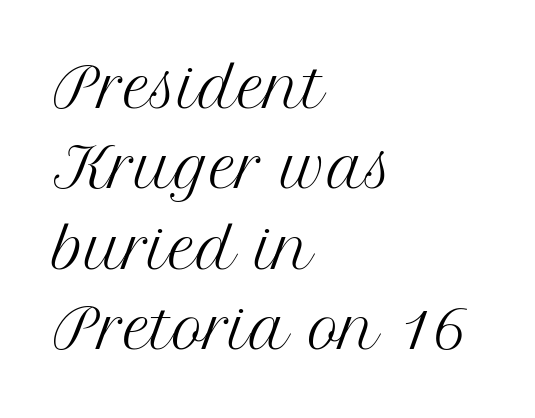
{"bold": "no", "weight": "regular", "width": "normal", "stroke_contrast": "medium", "x_height": "medium", "monospaced": "no", "underline": "no", "align": "left", "line_spacing": "normal", "line_spacing_ratio": 1.49, "letter_spacing": "normal", "letter_spacing_em": 0.0, "glyph_px": 54}
